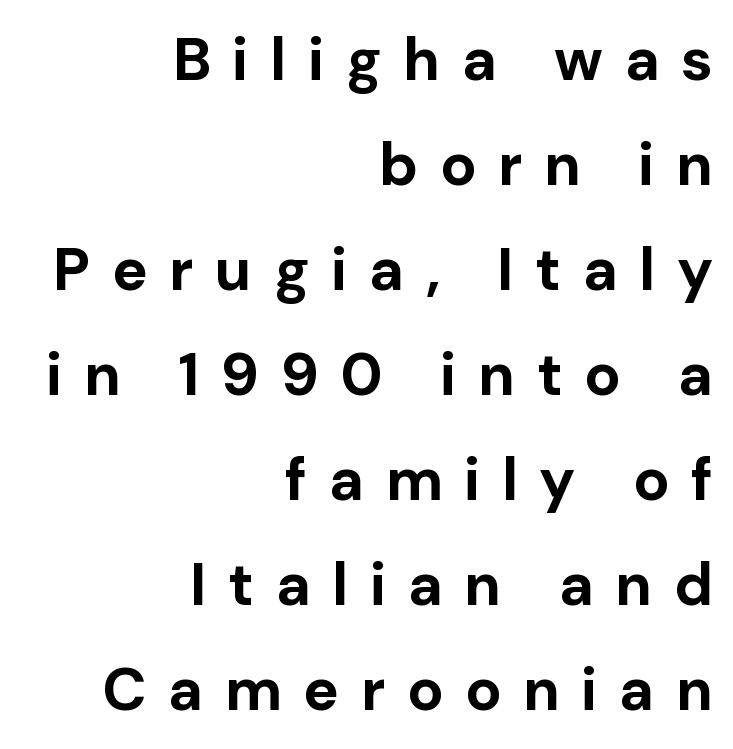
Q: Is the text bold? A: Yes.
Q: Is the text italic (slanted)? A: No, it is upright.
Q: Is the typeface a serif or a sans-serif typeface? A: Sans-serif.
Q: Is the text underlined? A: No.
Q: How is the paragraph aligned? A: Right-aligned.
Q: Is the spacing between letters normal or unusually wide? A: Unusually wide.
Q: Width (condensed, normal, or wide)? A: Normal.
Q: Stroke contrast? A: Low.
Q: x-height? A: Medium.
Q: Monospaced? A: No.
